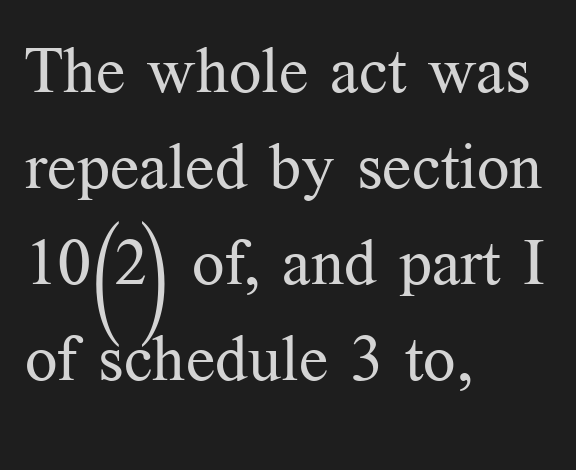
{"serif": "yes", "italic": "no", "bold": "no", "weight": "regular", "width": "normal", "stroke_contrast": "medium", "x_height": "medium", "monospaced": "no", "underline": "no", "align": "left", "line_spacing": "normal", "line_spacing_ratio": 1.5, "letter_spacing": "normal", "letter_spacing_em": 0.0, "glyph_px": 64}
